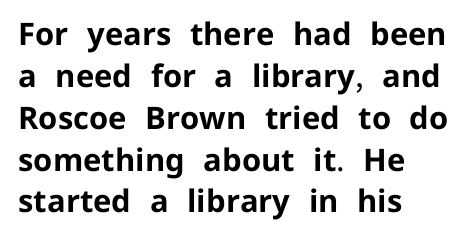
{"serif": "no", "italic": "no", "bold": "yes", "weight": "bold", "width": "normal", "stroke_contrast": "low", "x_height": "medium", "monospaced": "no", "underline": "no", "align": "left", "line_spacing": "normal", "line_spacing_ratio": 1.35, "letter_spacing": "normal", "letter_spacing_em": 0.0, "glyph_px": 31}
